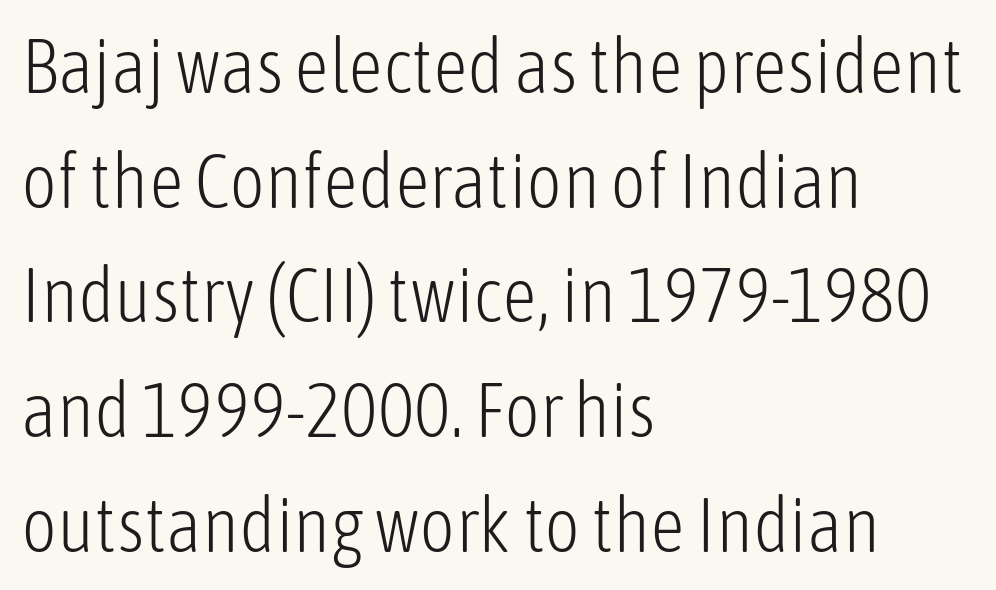
The image shows 77 px light, condensed sans-serif type, upright; set left-aligned, normal line spacing (1.49x), normal letter spacing, not underlined; low stroke contrast and a medium x-height.
